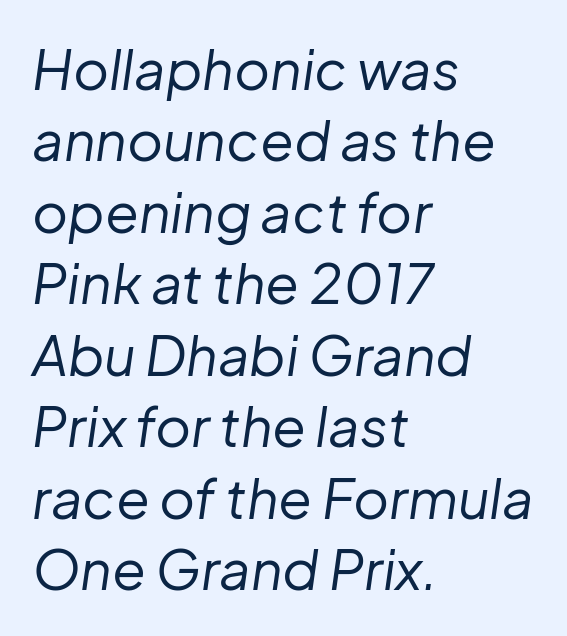
Q: Is the text bold? A: No.
Q: Is the text italic (slanted)? A: Yes, it leans right by about 8 degrees.
Q: Is the text underlined? A: No.
Q: How is the paragraph aligned? A: Left-aligned.
Q: Is the spacing between letters normal or unusually wide? A: Normal.
Q: Is the spacing between lines tight, normal or loose? A: Normal.
Q: Width (condensed, normal, or wide)? A: Normal.
Q: Stroke contrast? A: Low.
Q: x-height? A: Medium.
Q: Monospaced? A: No.
